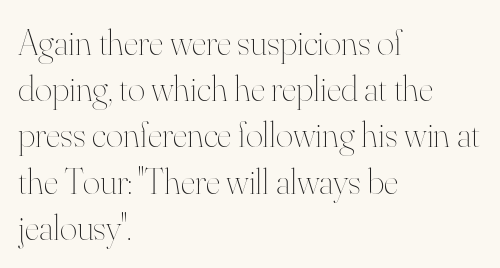
Baseline-to-baseline distance is the conventional proportion of letter height. Unbolded letterforms with no extra heft. These lines are set flush left with a ragged right edge. Here the designer chose a conventional face with non-uniform glyph widths. A typesetter would mark this as roman, not italic.
